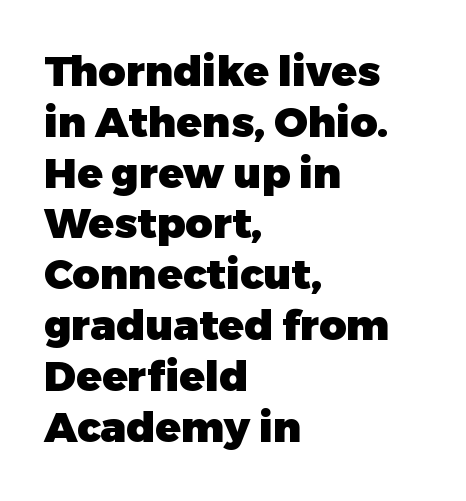
The image shows 42 px heavy sans-serif type, upright; set left-aligned, line spacing 1.21x, normal letter spacing, not underlined; low stroke contrast and a medium x-height.
